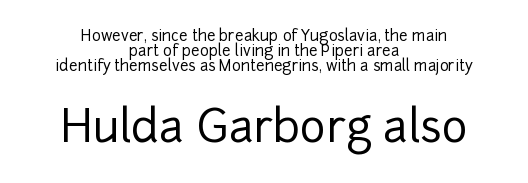
Words float on clear page, feet unadorned. Typeset on center — no edge is straight. This sample trades vertical openness for compactness between lines. A typesetter would call this proportional, since set widths differ per character.
